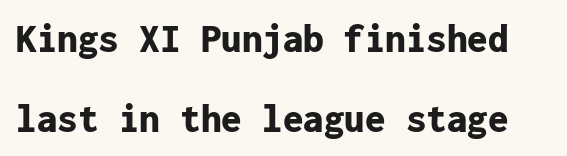
Each letter, wide or thin by design, is forced into the same width here. Nothing sits at the stroke ends, so this counts as sans-serif. Underlining? Definitely not there. This sample uses plain, unmodified letter spacing. A full-strength bold gives these letters their thick strokes.
